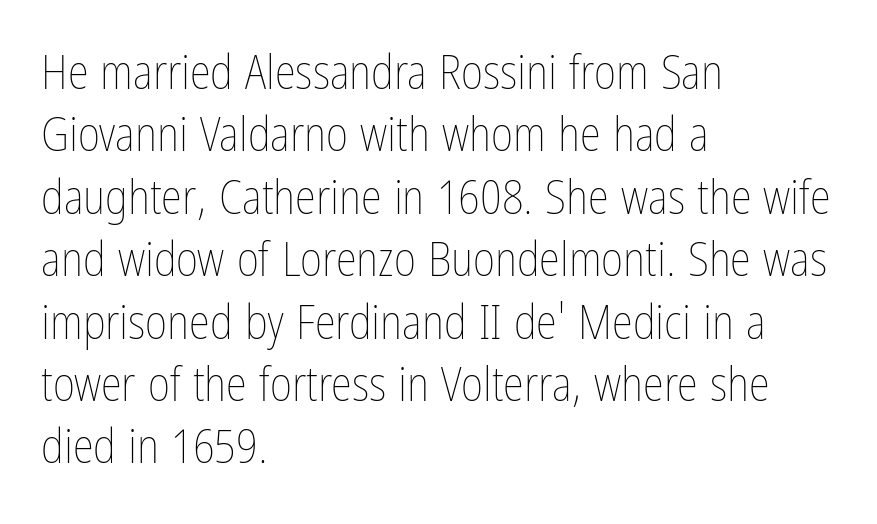
The image shows 48 px thin, condensed type, upright; set left-aligned, normal line spacing (1.3x), normal letter spacing, not underlined; low stroke contrast and a medium x-height.
